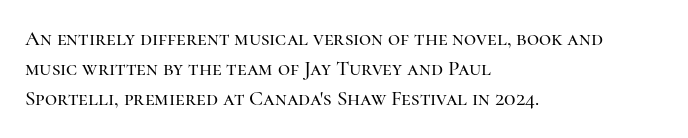
Q: Is the text italic (slanted)? A: No, it is upright.
Q: Is the text underlined? A: No.
Q: How is the paragraph aligned? A: Left-aligned.
Q: Is the spacing between letters normal or unusually wide? A: Normal.
Q: Is the spacing between lines tight, normal or loose? A: Normal.
